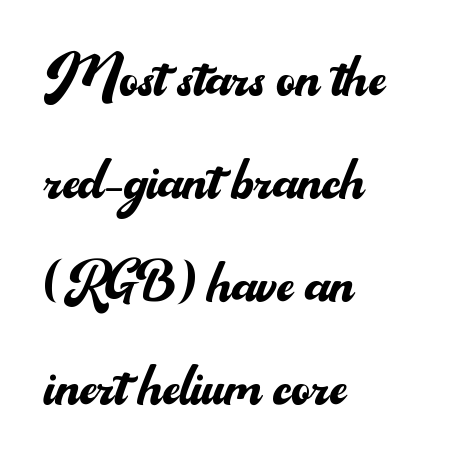
Layout note: lines flush left. Default kerning and tracking; the words read as compact shapes. The glyphs in this specimen are sans serif. The face used here is proportionally spaced, like ordinary book or web type.
